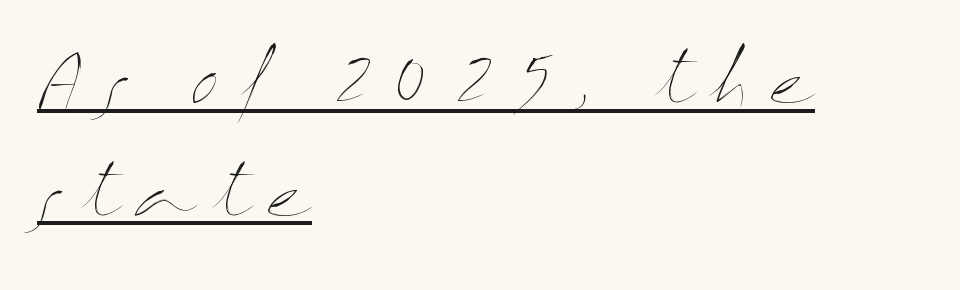
Q: Is the text bold? A: No.
Q: Is the text italic (slanted)? A: Yes.
Q: Is the text underlined? A: Yes.
Q: How is the paragraph aligned? A: Left-aligned.
Q: Is the spacing between letters normal or unusually wide? A: Unusually wide.
Q: Is the spacing between lines tight, normal or loose? A: Normal.
Q: Width (condensed, normal, or wide)? A: Wide.
Q: Stroke contrast? A: Medium.
Q: x-height? A: Medium.
Q: Monospaced? A: No.
